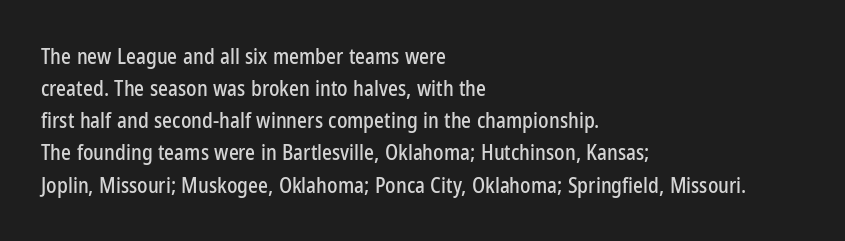
Layout note: lines flush left. The string is rendered with underlining switched off. The line texture is even and compact thanks to regular tracking. A roman cut, with each character standing at attention. The space between consecutive lines is moderate.
